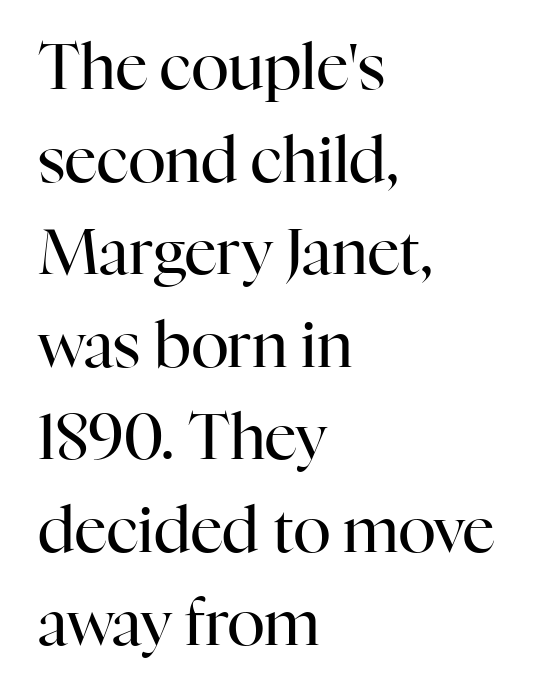
{"serif": "yes", "italic": "no", "bold": "no", "weight": "regular", "width": "normal", "stroke_contrast": "high", "x_height": "medium", "monospaced": "no", "underline": "no", "align": "left", "line_spacing": "normal", "line_spacing_ratio": 1.47, "letter_spacing": "normal", "letter_spacing_em": 0.0, "glyph_px": 63}
